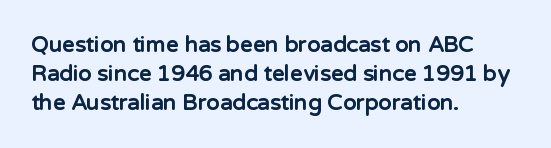
The image shows 22 px bold type, upright; set left-aligned, normal line spacing (1.31x), normal letter spacing, not underlined.
